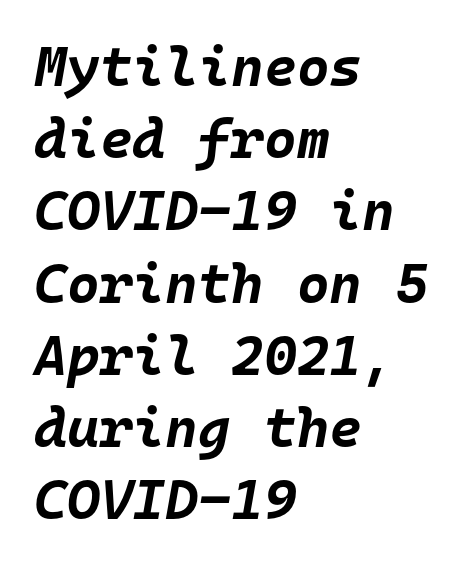
Each row of text sits above clean, open space. Glyph-to-glyph distance matches everyday printed text. Emphasis-style slanted type is in use. Casual observation: everything's shoved over to the left. Typographic density is high because the face is bold. In terms of leading, this rendering sits right in the middle.
